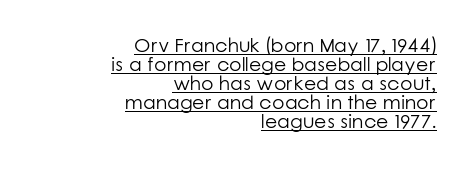
Q: Is the text bold? A: No.
Q: Is the text italic (slanted)? A: No, it is upright.
Q: Is the text underlined? A: Yes.
Q: How is the paragraph aligned? A: Right-aligned.
Q: Is the spacing between letters normal or unusually wide? A: Normal.
Q: Is the spacing between lines tight, normal or loose? A: Tight.
